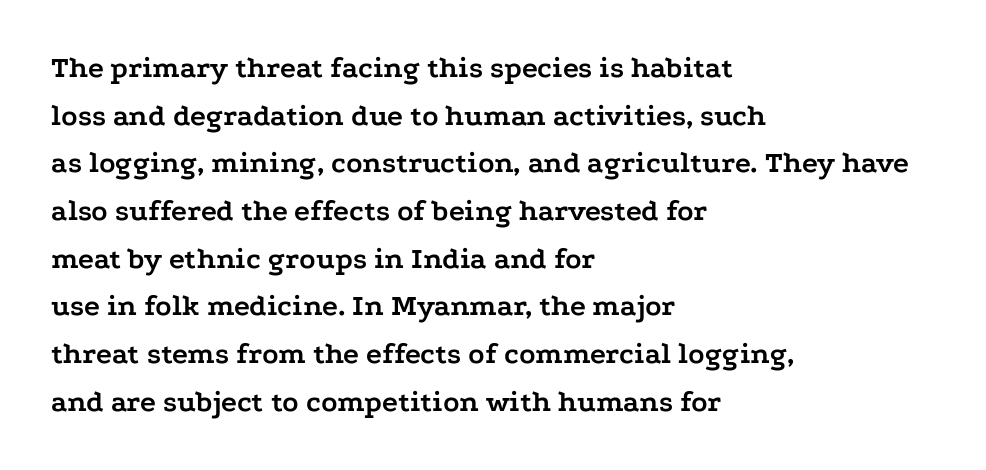
Q: Is the text bold? A: Yes.
Q: Is the text italic (slanted)? A: No, it is upright.
Q: Is the typeface a serif or a sans-serif typeface? A: Serif.
Q: Is the text underlined? A: No.
Q: How is the paragraph aligned? A: Left-aligned.
Q: Is the spacing between letters normal or unusually wide? A: Normal.
Q: Is the spacing between lines tight, normal or loose? A: Normal.
Q: Width (condensed, normal, or wide)? A: Wide.
Q: Stroke contrast? A: Low.
Q: x-height? A: Medium.
Q: Monospaced? A: No.
